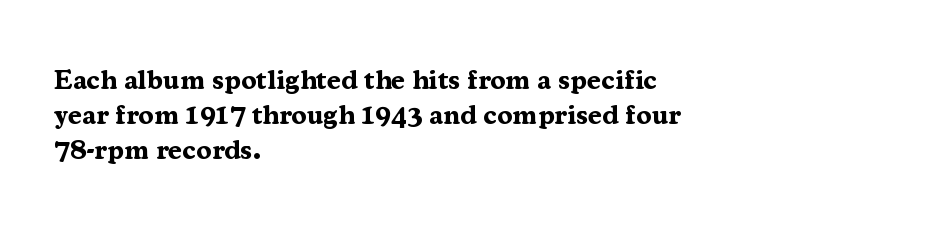
Q: Is the text bold? A: Yes.
Q: Is the text italic (slanted)? A: No, it is upright.
Q: Is the typeface a serif or a sans-serif typeface? A: Serif.
Q: Is the text underlined? A: No.
Q: How is the paragraph aligned? A: Left-aligned.
Q: Is the spacing between letters normal or unusually wide? A: Normal.
Q: Is the spacing between lines tight, normal or loose? A: Normal.
Q: Width (condensed, normal, or wide)? A: Normal.
Q: Stroke contrast? A: Medium.
Q: x-height? A: Medium.
Q: Monospaced? A: No.
